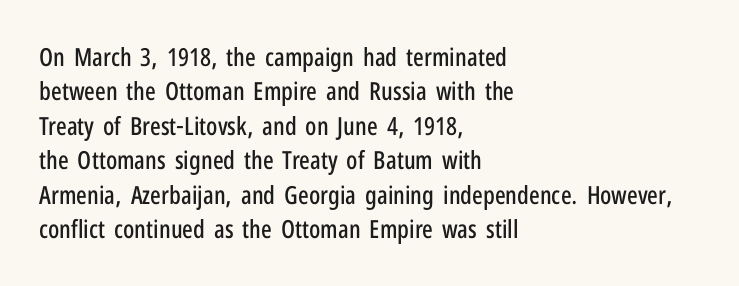
Q: Is the text italic (slanted)? A: No, it is upright.
Q: Is the text underlined? A: No.
Q: How is the paragraph aligned? A: Left-aligned.
Q: Is the spacing between letters normal or unusually wide? A: Normal.
Q: Is the spacing between lines tight, normal or loose? A: Normal.
